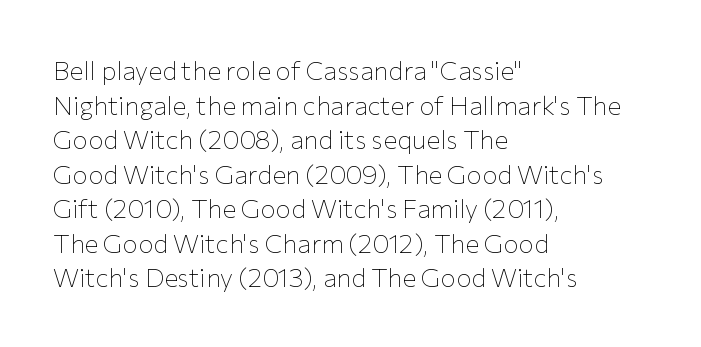
Q: Is the text bold? A: No.
Q: Is the text italic (slanted)? A: No, it is upright.
Q: Is the text underlined? A: No.
Q: How is the paragraph aligned? A: Left-aligned.
Q: Is the spacing between letters normal or unusually wide? A: Normal.
Q: Is the spacing between lines tight, normal or loose? A: Normal.
